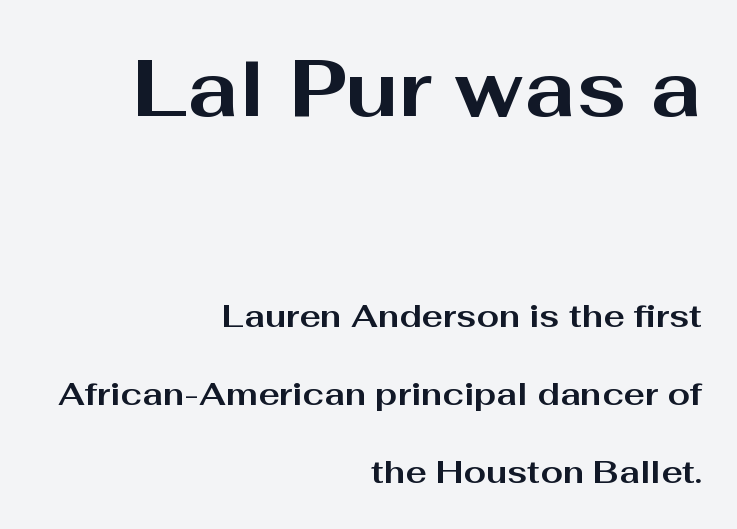
{"serif": "no", "italic": "no", "bold": "yes", "weight": "bold", "width": "wide", "stroke_contrast": "medium", "x_height": "medium", "monospaced": "no", "underline": "no", "align": "right", "line_spacing": "loose", "line_spacing_ratio": 2.44, "letter_spacing": "normal", "letter_spacing_em": 0.0, "larger_block": "first", "size_ratio": 2.5, "glyph_px": 80}
